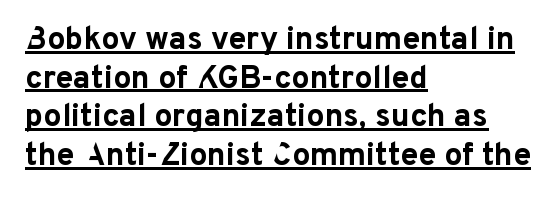
{"serif": "no", "italic": "no", "bold": "yes", "weight": "bold", "width": "normal", "stroke_contrast": "low", "x_height": "medium", "monospaced": "no", "underline": "yes", "align": "left", "line_spacing_ratio": 1.21, "letter_spacing": "normal", "letter_spacing_em": 0.0, "glyph_px": 32}
